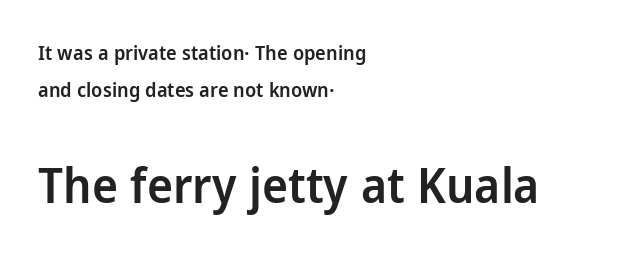
The image shows 49 px semibold sans-serif type, upright; set left-aligned, line spacing 1.83x, normal letter spacing, not underlined; the second (bottom) block is 2.45x larger; low stroke contrast and a medium x-height.
